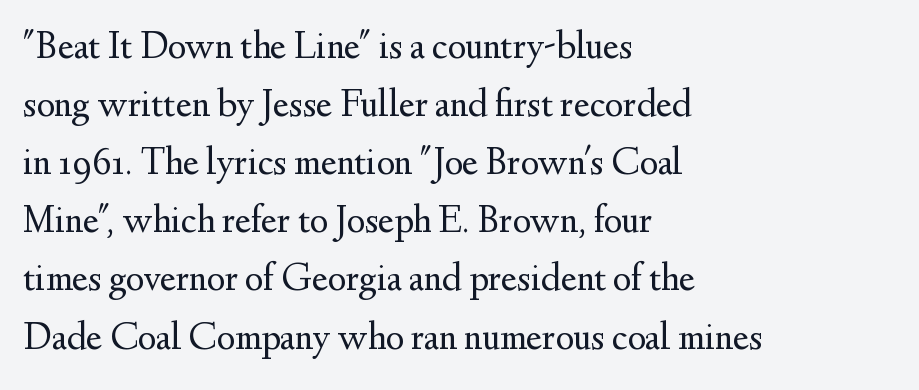
The image shows 39 px regular-weight serif type, upright; set left-aligned, normal line spacing (1.49x), normal letter spacing, not underlined; medium stroke contrast and a small x-height.
